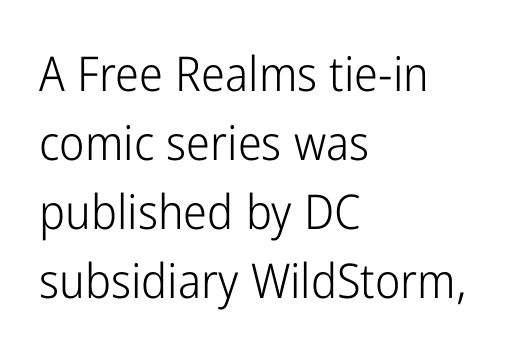
{"serif": "no", "italic": "no", "bold": "no", "weight": "light", "width": "condensed", "stroke_contrast": "low", "x_height": "medium", "monospaced": "no", "underline": "no", "align": "left", "line_spacing": "normal", "line_spacing_ratio": 1.44, "letter_spacing": "normal", "letter_spacing_em": 0.0, "glyph_px": 48}
